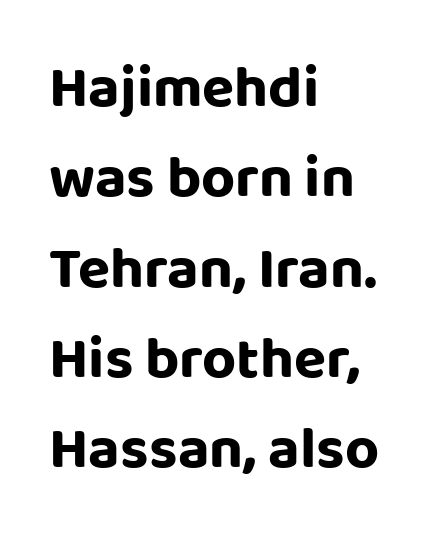
The designer left line spacing at the default. It's the straight-up-and-down kind of type. Here the glyphs are tracked normally, forming tight word shapes. This sample has the flowing, uneven cadence of proportional lettering.
